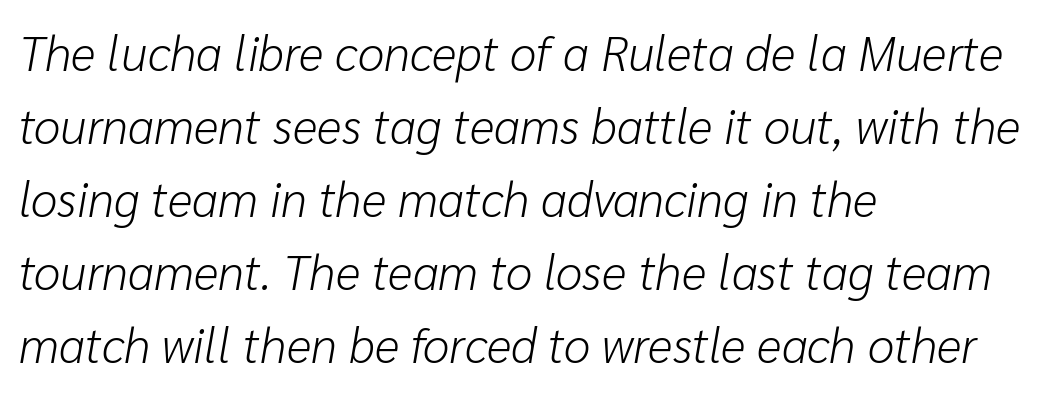
The image shows 48 px light type, italic (leaning right); set left-aligned, normal line spacing (1.52x), normal letter spacing, not underlined; low stroke contrast and a medium x-height.
